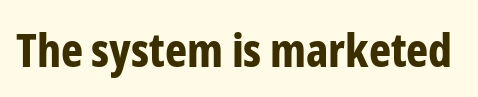
The image shows 47 px bold, condensed sans-serif type, upright; set normal letter spacing, not underlined; low stroke contrast and a medium x-height.
